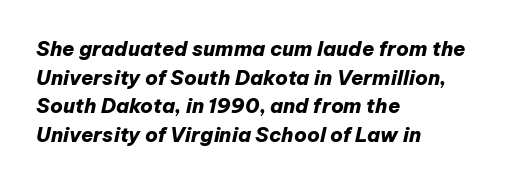
No word sits above an underline. This sample uses an oblique cut, with every glyph tilted off the vertical. A student would call this left alignment; a typographer would say flush left, rag right. This sample keeps an unexceptional amount of space between lines.
